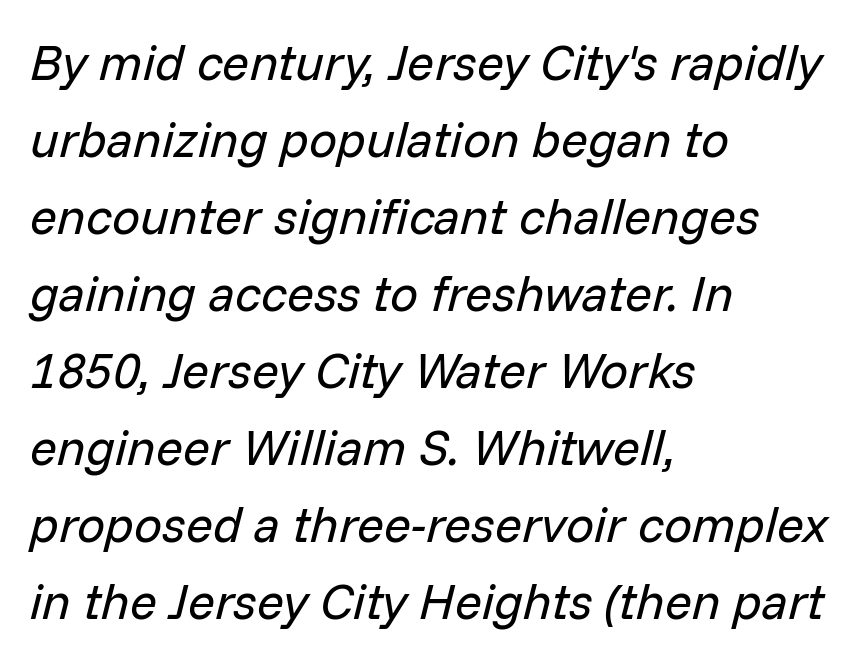
Q: Is the text bold? A: No.
Q: Is the text italic (slanted)? A: Yes, it leans right by about 14 degrees.
Q: Is the text underlined? A: No.
Q: How is the paragraph aligned? A: Left-aligned.
Q: Is the spacing between letters normal or unusually wide? A: Normal.
Q: Is the spacing between lines tight, normal or loose? A: Normal.
Q: Width (condensed, normal, or wide)? A: Normal.
Q: Stroke contrast? A: Low.
Q: x-height? A: Medium.
Q: Monospaced? A: No.
